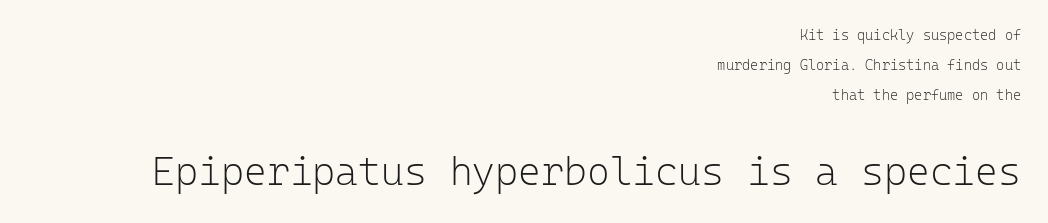
Q: Is the text bold? A: No.
Q: Is the text italic (slanted)? A: No, it is upright.
Q: Is the typeface a serif or a sans-serif typeface? A: Sans-serif.
Q: Is the text underlined? A: No.
Q: How is the paragraph aligned? A: Right-aligned.
Q: Is the spacing between letters normal or unusually wide? A: Normal.
Q: Is the spacing between lines tight, normal or loose? A: Loose.
Q: Which block of text is set in a larger size, the first (top) or the second (bottom)? A: The second (bottom) one.
Q: Width (condensed, normal, or wide)? A: Normal.
Q: Stroke contrast? A: Low.
Q: x-height? A: Medium.
Q: Monospaced? A: Yes.
